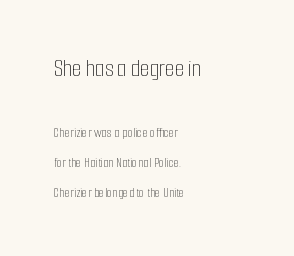
The image shows 24 px text type, upright; set left-aligned, loose line spacing (2.13x), normal letter spacing, not underlined; the first (top) block is 1.71x larger.
